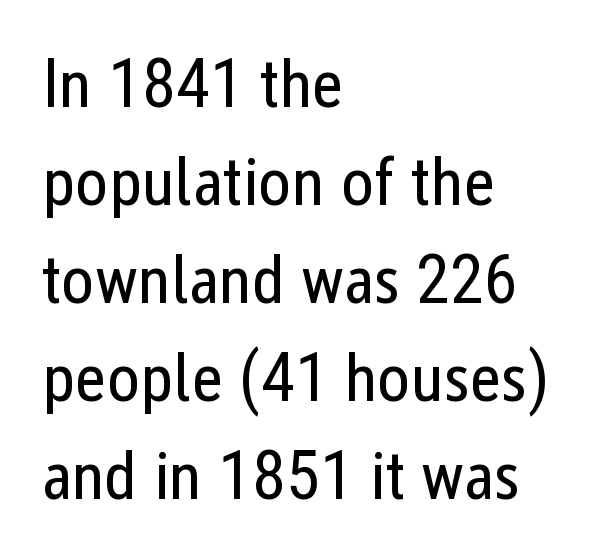
{"serif": "no", "italic": "no", "bold": "no", "weight": "regular", "width": "condensed", "stroke_contrast": "low", "x_height": "medium", "monospaced": "no", "underline": "no", "align": "left", "line_spacing": "normal", "line_spacing_ratio": 1.42, "letter_spacing": "normal", "letter_spacing_em": 0.0, "glyph_px": 69}
